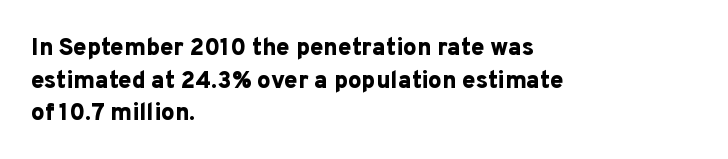
The rendering uses a moderate line-height, typical for paragraphs. The typography opts for an upright posture over an oblique one. Each word holds together tightly as a unit, with standard inter-letter gaps. Left-aligned paragraph, ragged on the right. The sample has been set heavy, in full bold. The string is rendered with underlining switched off.
